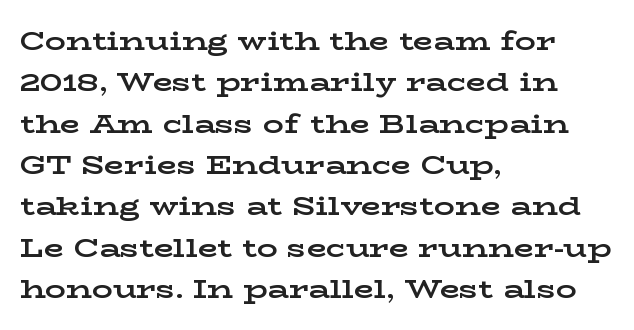
The image shows 26 px bold type, upright; set left-aligned, normal line spacing (1.59x), normal letter spacing, not underlined.
